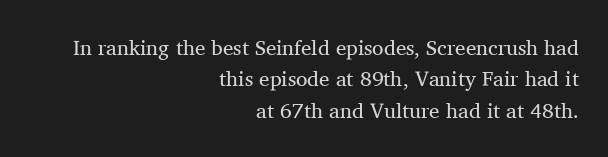
Q: Is the text bold? A: No.
Q: Is the text italic (slanted)? A: No, it is upright.
Q: Is the text underlined? A: No.
Q: How is the paragraph aligned? A: Right-aligned.
Q: Is the spacing between letters normal or unusually wide? A: Normal.
Q: Is the spacing between lines tight, normal or loose? A: Normal.
